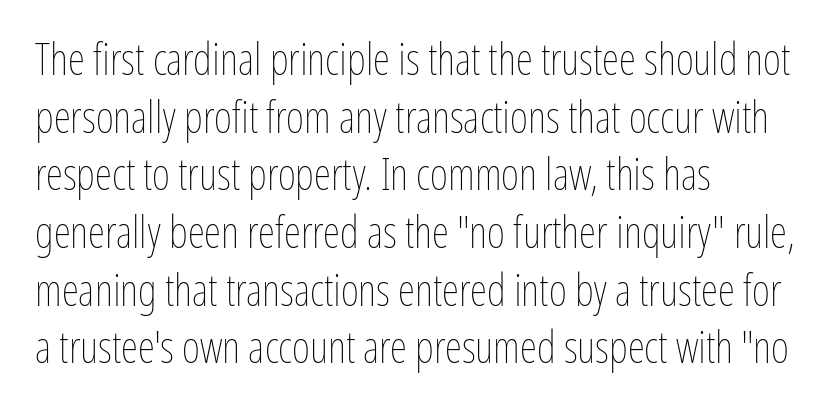
The image shows 44 px thin, condensed type, upright; set left-aligned, normal line spacing (1.31x), normal letter spacing, not underlined; low stroke contrast and a medium x-height.
